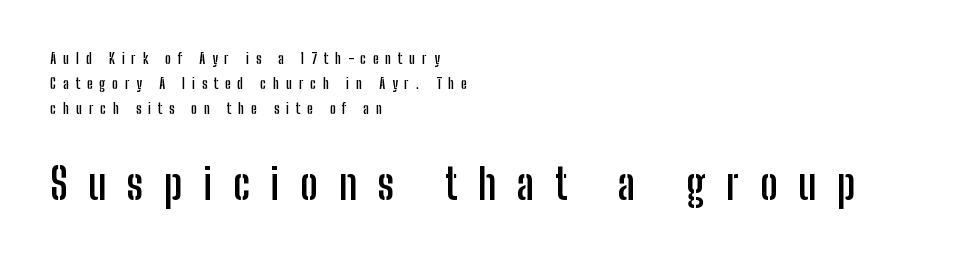
{"serif": "no", "italic": "no", "bold": "yes", "weight": "semibold", "width": "condensed", "stroke_contrast": "low", "x_height": "medium", "monospaced": "no", "underline": "no", "align": "left", "line_spacing_ratio": 1.77, "letter_spacing": "wide", "letter_spacing_em": 0.5, "larger_block": "second", "size_ratio": 3.0, "glyph_px": 42}
